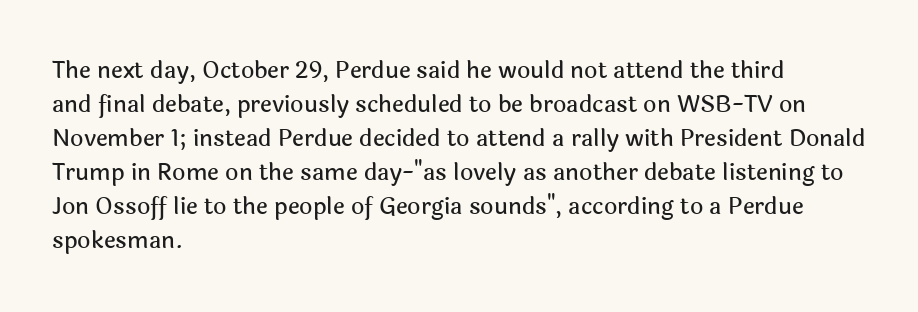
Clear beneath every line of the passage. Notice how descenders clear the ascenders below comfortably — that's standard leading. In terms of letterspacing, this is plain default setting. The lettering stays uniformly vertical, giving the passage a roman look. The lines in this sample share a left origin and differ only in where they stop.
